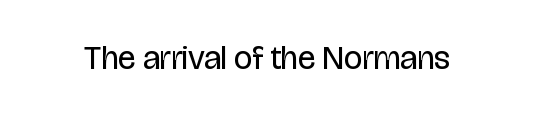
Q: Is the text bold? A: No.
Q: Is the text italic (slanted)? A: No, it is upright.
Q: Is the typeface a serif or a sans-serif typeface? A: Sans-serif.
Q: Is the text underlined? A: No.
Q: Is the spacing between letters normal or unusually wide? A: Normal.
Q: Width (condensed, normal, or wide)? A: Condensed.
Q: Stroke contrast? A: Low.
Q: x-height? A: Large.
Q: Monospaced? A: No.
